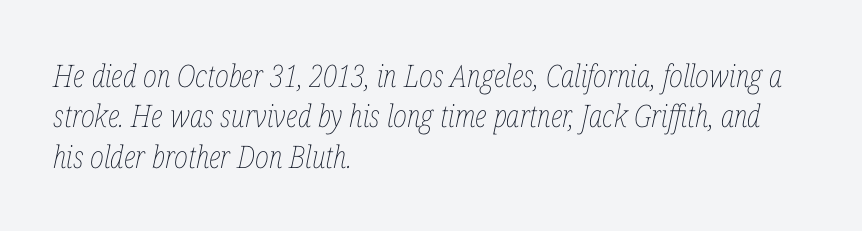
The characters are drawn with everyday or finer stroke widths. Clear beneath every line of the passage. Line starts are locked; line ends wander. This is oblique type, the kind used for emphasis or titles. Think of a printed novel: that variable character pitch is what you see here.
